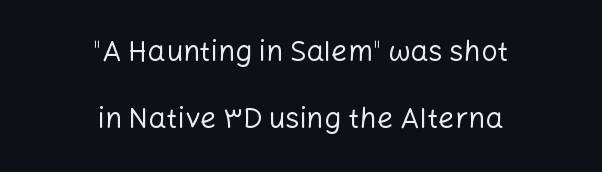
Regarding serifs, this sample does without them. Compared with typical body copy, the letter spacing here is the same. Which margin do the lines hug? Neither — every line sits in the middle. The glyphs are unaccompanied by any horizontal stroke below them. A light-to-regular cut is what we see here.
